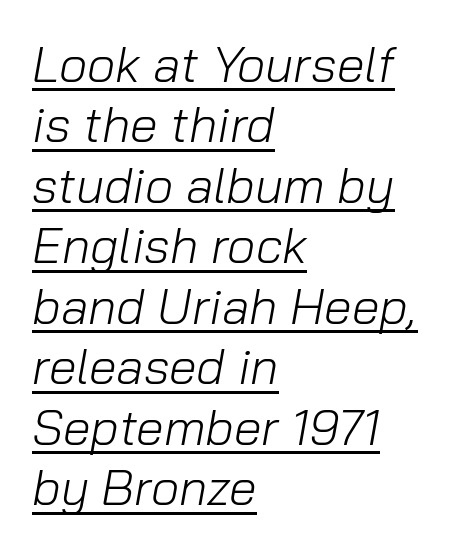
The ragged edge is on the right, which tells us the setting is flush left. The glyphs look as if they've been sheared to an angle. Character widths vary here, with narrow letters taking less room than wide ones. Emphasis is given by a line drawn under the lettering. These glyphs show unthickened strokes, regular width or finer. Between one letter and the next there's only the usual sliver of space.
